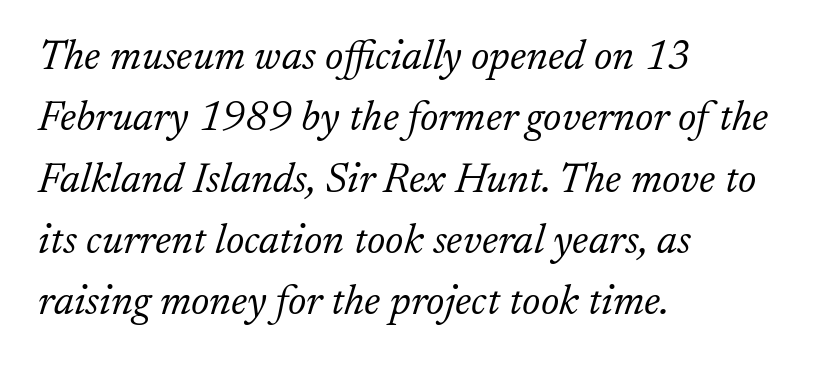
In terms of letterspacing, this is plain default setting. Which margin do the lines hug? The left one — the right edge is uneven. Is this a fixed-width face? No — the glyphs have proportional, varying widths. The leading is moderate, giving the passage an even texture.
